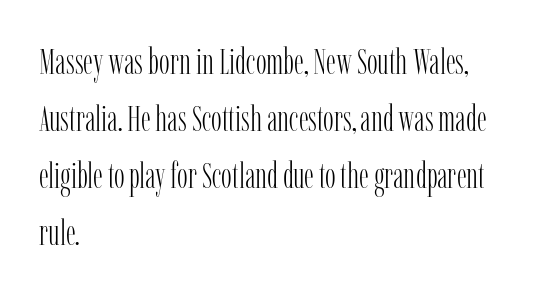
Q: Is the text bold? A: No.
Q: Is the text italic (slanted)? A: No, it is upright.
Q: Is the typeface a serif or a sans-serif typeface? A: Serif.
Q: Is the text underlined? A: No.
Q: How is the paragraph aligned? A: Left-aligned.
Q: Is the spacing between letters normal or unusually wide? A: Normal.
Q: Is the spacing between lines tight, normal or loose? A: Normal.
Q: Width (condensed, normal, or wide)? A: Condensed.
Q: Stroke contrast? A: Low.
Q: x-height? A: Medium.
Q: Monospaced? A: No.
